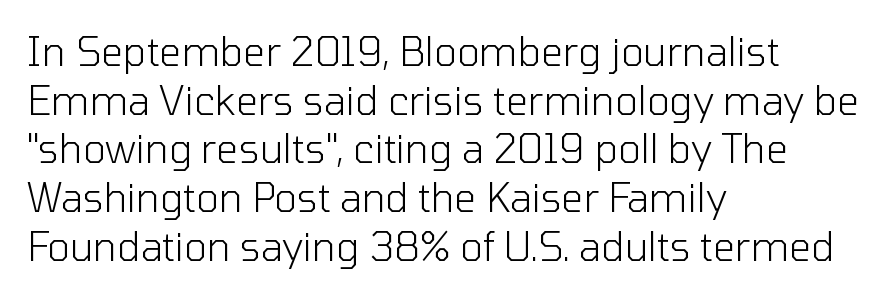
The image shows 39 px light sans-serif type, upright; set left-aligned, normal line spacing (1.25x), normal letter spacing, not underlined; low stroke contrast and a medium x-height.
